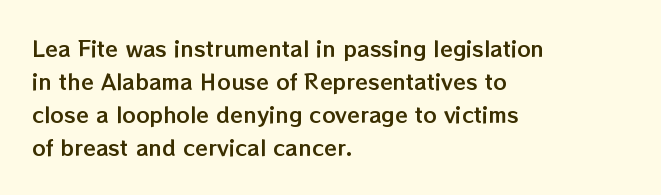
The image shows 21 px text type, upright; set left-aligned, normal line spacing (1.57x), normal letter spacing, not underlined.
